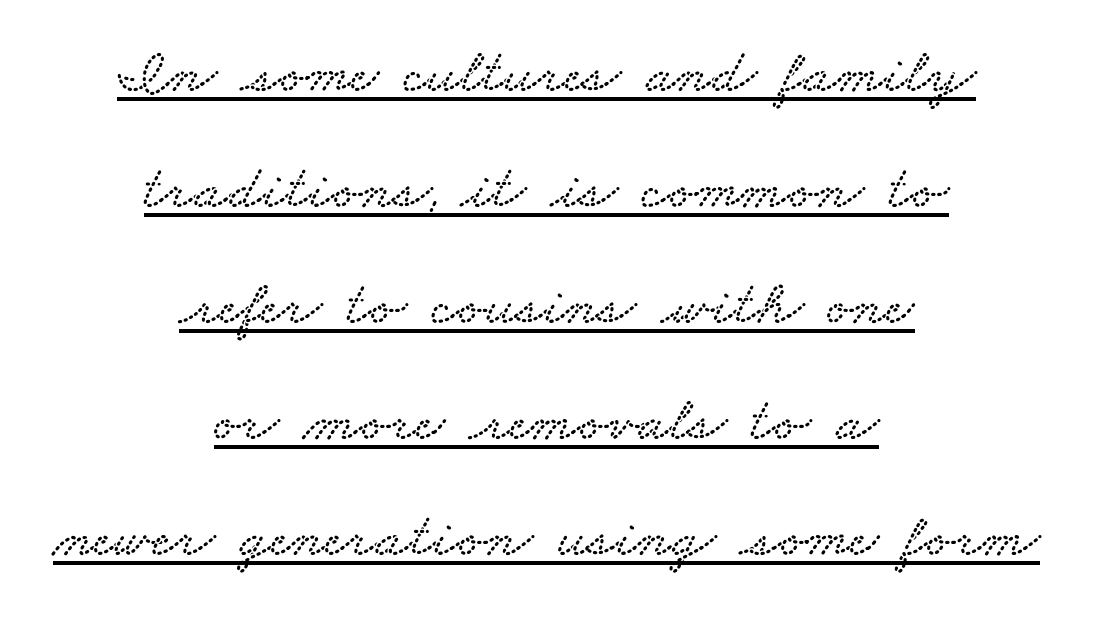
{"serif": "yes", "width": "wide", "stroke_contrast": "low", "x_height": "small", "monospaced": "no", "underline": "yes", "align": "center", "line_spacing_ratio": 1.87, "letter_spacing": "normal", "letter_spacing_em": 0.0, "glyph_px": 62}
